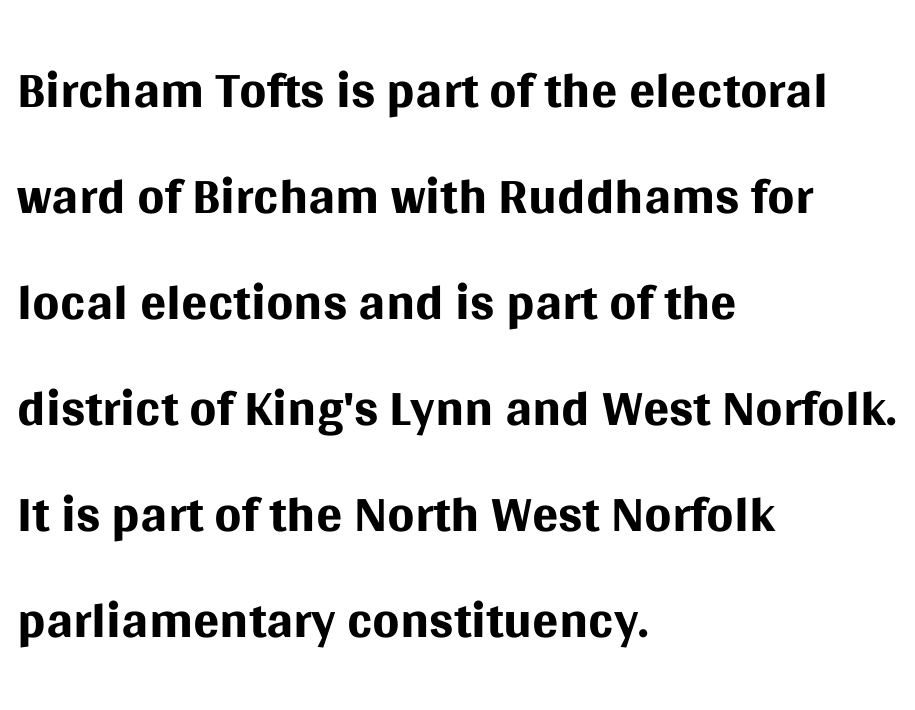
The cut favours lightness, reaching ordinary text weight at its darkest. The rendering uses natural spacing where letterforms have individual widths. The rag falls on the right side of this text block. Posture: upright roman. Is there much room between lines? A standard amount, neither cramped nor airy.
